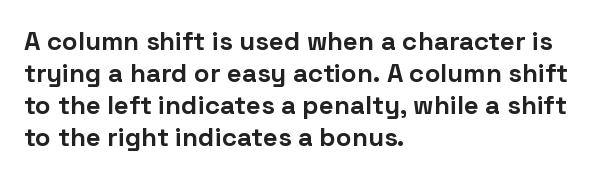
{"italic": "no", "bold": "yes", "underline": "no", "align": "left", "line_spacing_ratio": 1.23, "letter_spacing": "normal", "letter_spacing_em": 0.0, "glyph_px": 26}
